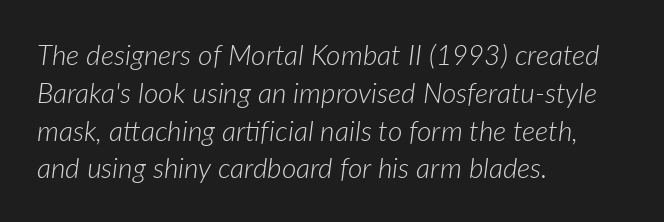
The letters advance in unequal steps, a hallmark of proportional type. Rule under the text: the space is simply empty. Which margin do the lines hug? The left one — the right edge is uneven. This block has exactly the height ordinary leading produces. The whole block is typeset with a tilt. Stem width sits at or under what a default text font uses.
